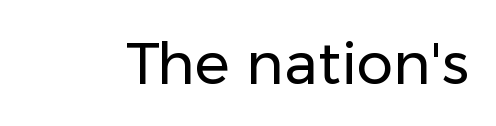
Q: Is the text bold? A: No.
Q: Is the text italic (slanted)? A: No, it is upright.
Q: Is the typeface a serif or a sans-serif typeface? A: Sans-serif.
Q: Is the text underlined? A: No.
Q: Is the spacing between letters normal or unusually wide? A: Normal.
Q: Width (condensed, normal, or wide)? A: Normal.
Q: Stroke contrast? A: Low.
Q: x-height? A: Medium.
Q: Monospaced? A: No.
